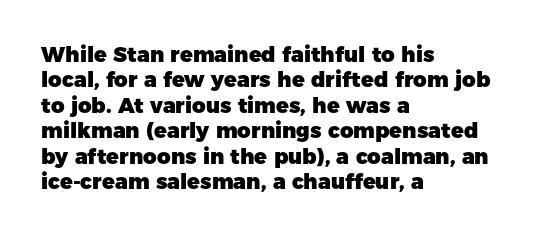
{"italic": "no", "bold": "yes", "underline": "no", "align": "left", "line_spacing_ratio": 1.21, "letter_spacing": "normal", "letter_spacing_em": 0.0, "glyph_px": 21}
